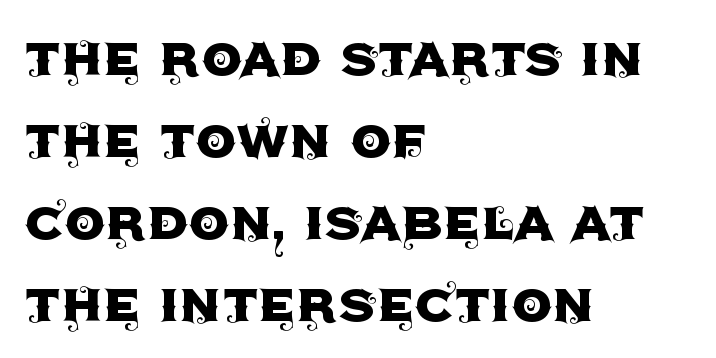
Vertical spacing — default. Check where the strokes stop: nothing finishes them off — pure sans. Character widths vary here, with narrow letters taking less room than wide ones. Letter spacing: default. A student would call this left alignment; a typographer would say flush left, rag right.
